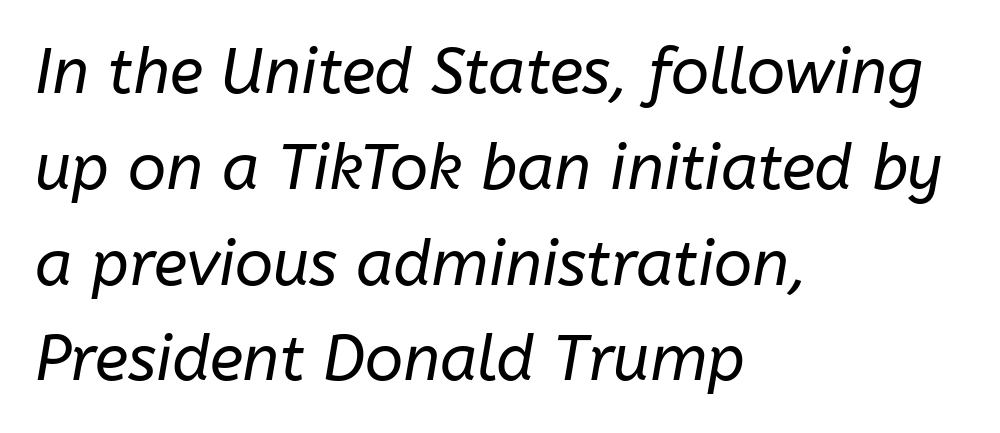
{"italic": "yes", "lean": "right", "slant_degrees": 10, "bold": "no", "weight": "regular", "width": "normal", "stroke_contrast": "low", "x_height": "medium", "monospaced": "no", "underline": "no", "align": "left", "line_spacing": "normal", "line_spacing_ratio": 1.52, "letter_spacing": "normal", "letter_spacing_em": 0.0, "glyph_px": 63}
